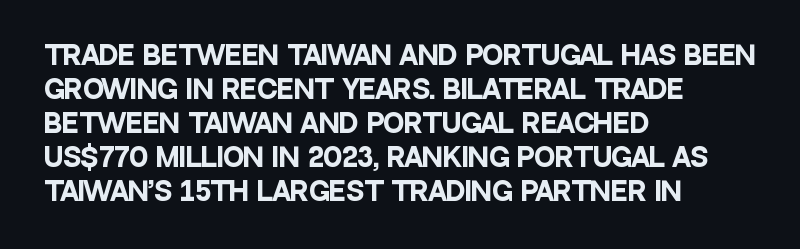
Q: Is the text bold? A: Yes.
Q: Is the text italic (slanted)? A: No, it is upright.
Q: Is the text underlined? A: No.
Q: How is the paragraph aligned? A: Left-aligned.
Q: Is the spacing between letters normal or unusually wide? A: Normal.
Q: Is the spacing between lines tight, normal or loose? A: Normal.
